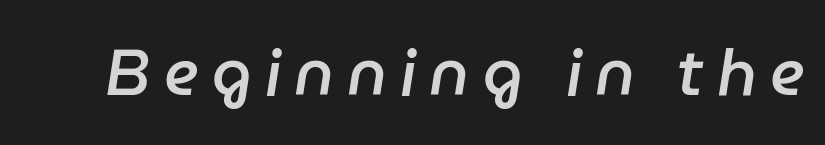
{"italic": "yes", "lean": "right", "slant_degrees": 9, "bold": "semi", "weight": "semibold", "width": "normal", "stroke_contrast": "low", "x_height": "medium", "monospaced": "no", "underline": "no", "letter_spacing": "wide", "letter_spacing_em": 0.2, "glyph_px": 64}
